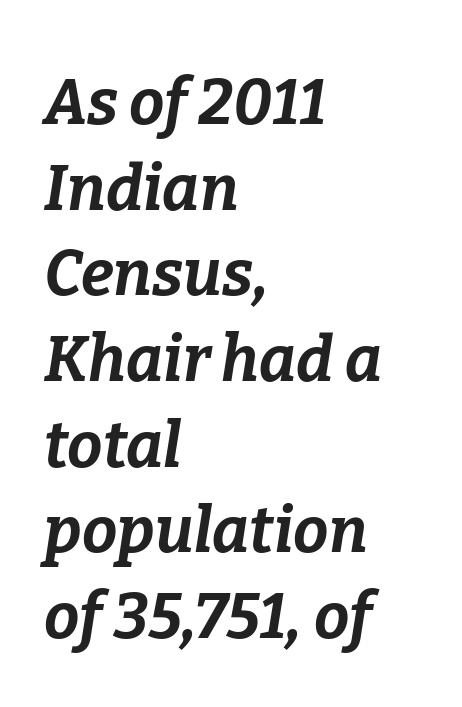
{"italic": "yes", "lean": "right", "slant_degrees": 9, "bold": "yes", "weight": "bold", "width": "normal", "stroke_contrast": "low", "x_height": "medium", "monospaced": "no", "underline": "no", "align": "left", "line_spacing": "normal", "line_spacing_ratio": 1.36, "letter_spacing": "normal", "letter_spacing_em": 0.0, "glyph_px": 63}
